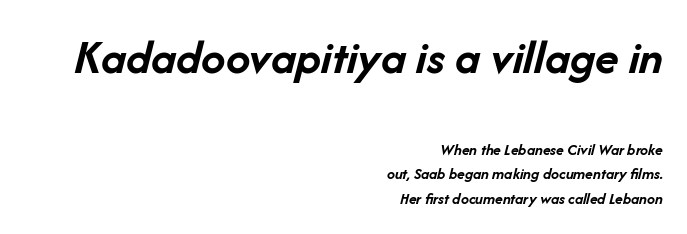
Q: Is the text bold? A: Yes.
Q: Is the text italic (slanted)? A: Yes, it leans right by about 14 degrees.
Q: Is the text underlined? A: No.
Q: How is the paragraph aligned? A: Right-aligned.
Q: Is the spacing between letters normal or unusually wide? A: Normal.
Q: Is the spacing between lines tight, normal or loose? A: Normal.
Q: Which block of text is set in a larger size, the first (top) or the second (bottom)? A: The first (top) one.
Q: Width (condensed, normal, or wide)? A: Normal.
Q: Stroke contrast? A: Low.
Q: x-height? A: Medium.
Q: Monospaced? A: No.
